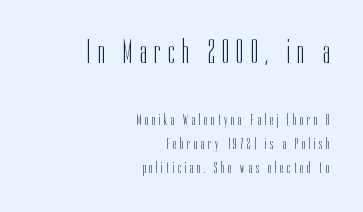
The characters display no serif detailing; their extremities are plain. This sample uses expanded letter spacing, leaving extra air between glyphs. Compared with a flush-left layout, this one pins lines to the opposite, right side. Ink coverage per letter is moderate at most. Nope, not italic — everything's standing straight. The earlier block is typeset at a bigger size than the later block.
